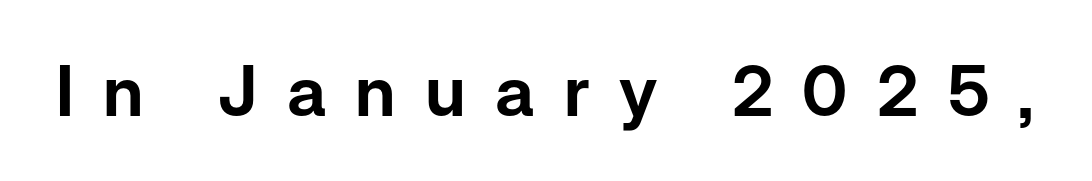
The image shows 70 px sans-serif type, upright; set unusually wide letter spacing (+0.42 em), not underlined; low stroke contrast and a medium x-height.
